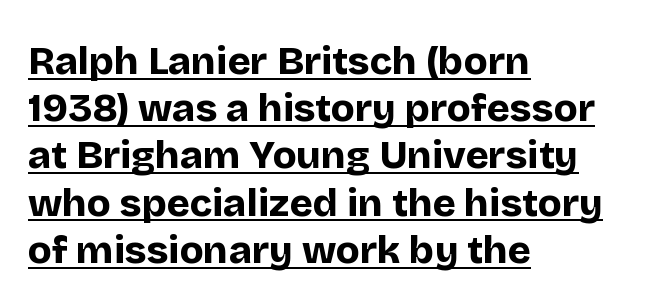
{"serif": "no", "italic": "no", "bold": "yes", "weight": "bold", "width": "normal", "stroke_contrast": "low", "x_height": "large", "monospaced": "no", "underline": "yes", "align": "left", "line_spacing_ratio": 1.21, "letter_spacing": "normal", "letter_spacing_em": 0.0, "glyph_px": 39}
